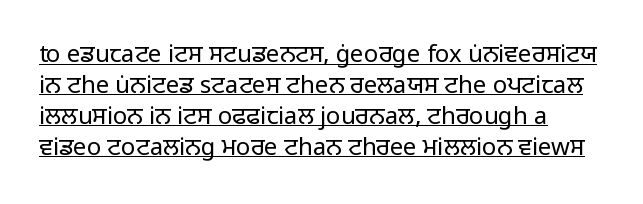
Q: Is the text bold? A: No.
Q: Is the text italic (slanted)? A: No, it is upright.
Q: Is the text underlined? A: Yes.
Q: Is the spacing between letters normal or unusually wide? A: Normal.
Q: Is the spacing between lines tight, normal or loose? A: Normal.
